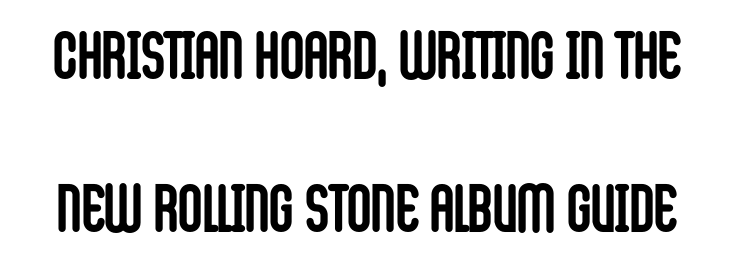
Between one letter and the next there's only the usual sliver of space. Each row of text sits above clean, open space. Looks like regular typesetting: each glyph gets only the width it needs. Successive baselines arrive slowly, with a big drop between each. Observe the absence of serifs on each vertical stroke in this sample. The glyphs have the mass of a bold cut.
